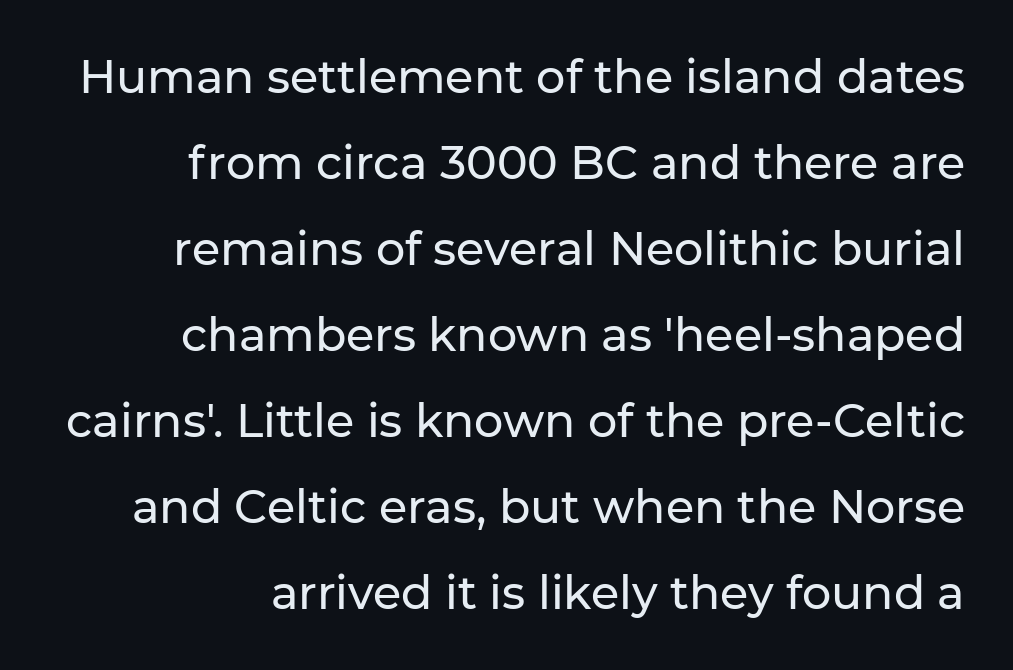
Q: Is the text italic (slanted)? A: No, it is upright.
Q: Is the typeface a serif or a sans-serif typeface? A: Sans-serif.
Q: Is the text underlined? A: No.
Q: How is the paragraph aligned? A: Right-aligned.
Q: Is the spacing between letters normal or unusually wide? A: Normal.
Q: Width (condensed, normal, or wide)? A: Normal.
Q: Stroke contrast? A: Low.
Q: x-height? A: Medium.
Q: Monospaced? A: No.
